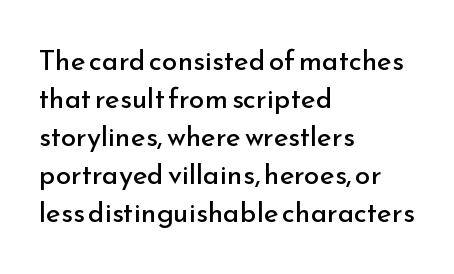
The cut favours lightness, reaching ordinary text weight at its darkest. The designer went with a sans here, leaving each stem footless. Compared with typical body copy, the letter spacing here is the same. Decoration check: the copy has no underline. No italicization has been applied; the sample stays upright. Casual observation: everything's shoved over to the left.
